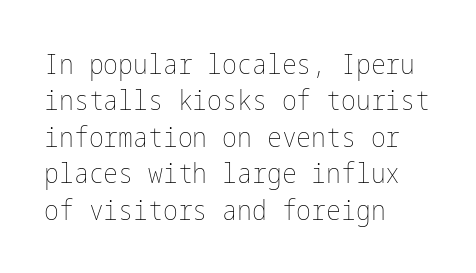
The font sits on the lighter half of the weight spectrum, regular included. Reading down the column, the eye jumps a familiar distance to each next line. The gaps between neighbouring characters are ordinary and unremarkable. These lines were composed using upright roman letters. These lines stack with their left ends in a neat column. Has an underline been added? It has not.
